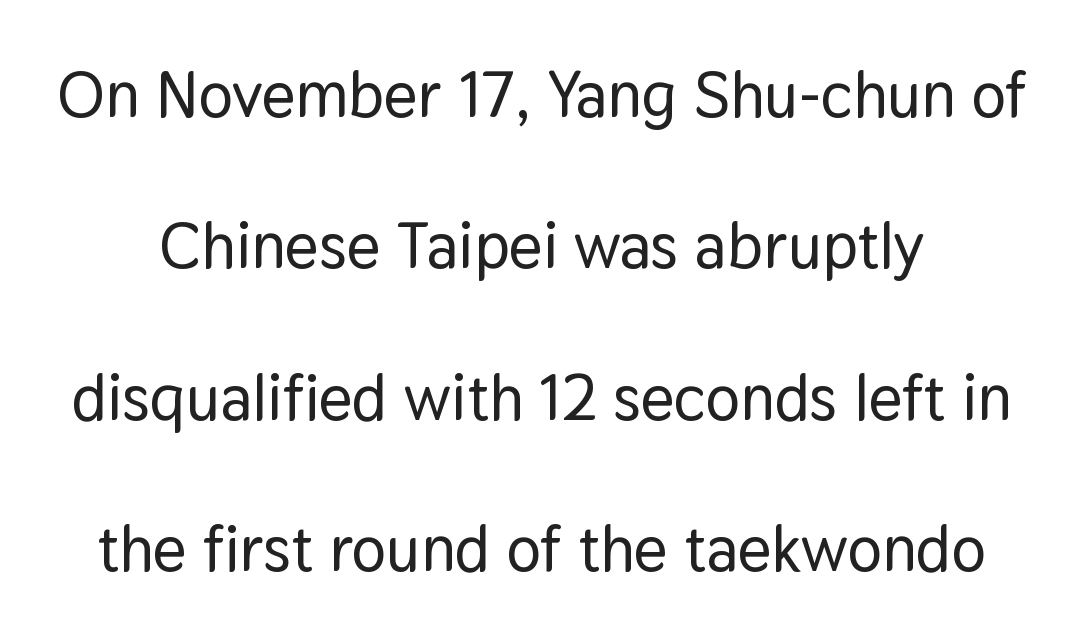
The image shows 65 px sans-serif type, upright; set loose line spacing (2.33x), normal letter spacing, not underlined; low stroke contrast and a medium x-height.
